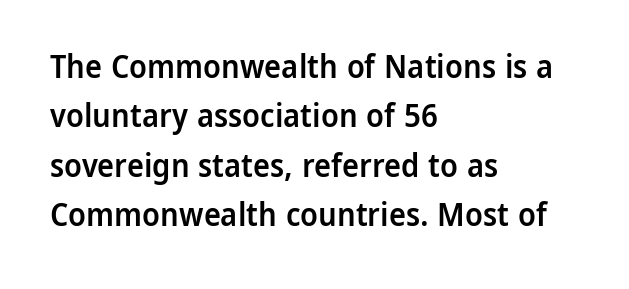
{"serif": "no", "italic": "no", "bold": "semi", "weight": "semibold", "width": "normal", "stroke_contrast": "low", "x_height": "medium", "monospaced": "no", "underline": "no", "align": "left", "line_spacing": "normal", "line_spacing_ratio": 1.54, "letter_spacing": "normal", "letter_spacing_em": 0.0, "glyph_px": 32}
